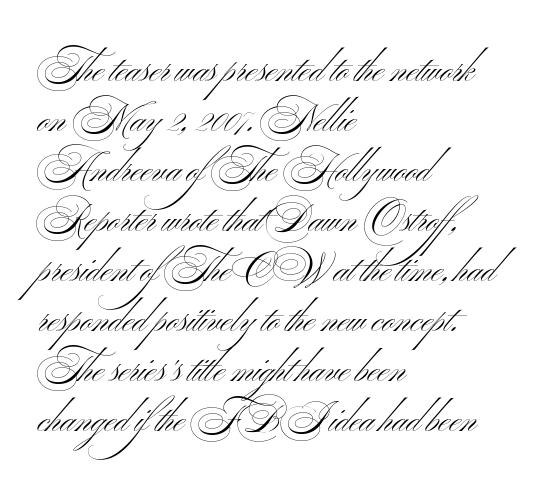
Q: Is the text bold? A: No.
Q: Is the text italic (slanted)? A: Yes.
Q: Is the typeface a serif or a sans-serif typeface? A: Sans-serif.
Q: Is the text underlined? A: No.
Q: How is the paragraph aligned? A: Left-aligned.
Q: Is the spacing between letters normal or unusually wide? A: Normal.
Q: Is the spacing between lines tight, normal or loose? A: Normal.
Q: Width (condensed, normal, or wide)? A: Wide.
Q: Stroke contrast? A: Medium.
Q: x-height? A: Small.
Q: Monospaced? A: No.
